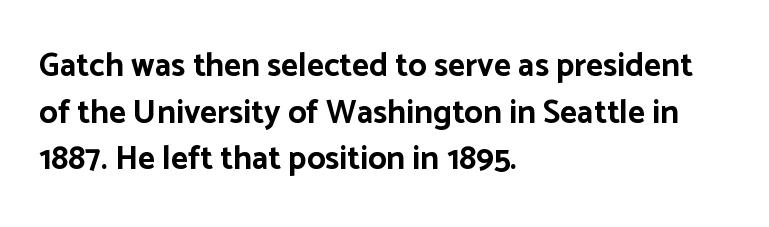
The image shows 33 px bold sans-serif type, upright; set left-aligned, normal line spacing (1.41x), normal letter spacing, not underlined; low stroke contrast and a medium x-height.
